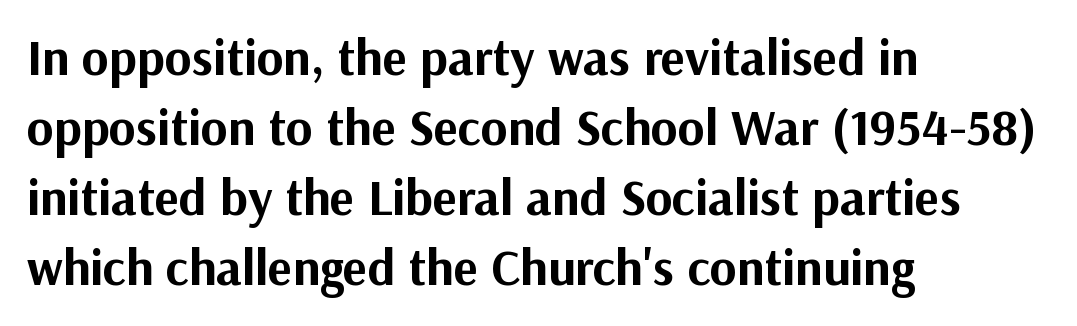
The image shows 51 px bold sans-serif type, upright; set left-aligned, normal line spacing (1.37x), normal letter spacing, not underlined; medium stroke contrast and a medium x-height.
